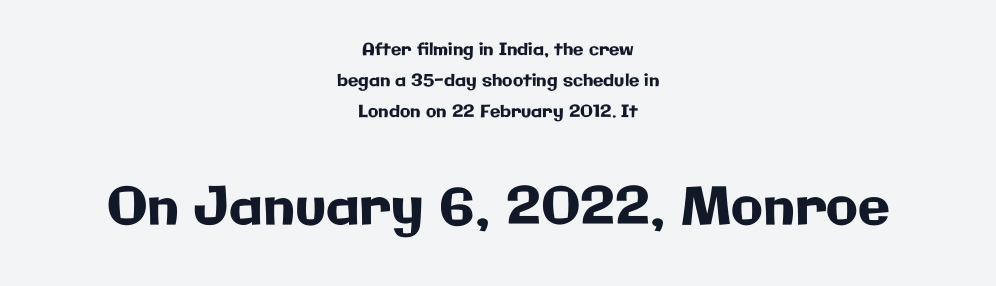
Q: Is the text italic (slanted)? A: No, it is upright.
Q: Is the typeface a serif or a sans-serif typeface? A: Sans-serif.
Q: Is the text underlined? A: No.
Q: How is the paragraph aligned? A: Centered.
Q: Is the spacing between letters normal or unusually wide? A: Normal.
Q: Which block of text is set in a larger size, the first (top) or the second (bottom)? A: The second (bottom) one.
Q: Width (condensed, normal, or wide)? A: Normal.
Q: Stroke contrast? A: Low.
Q: x-height? A: Medium.
Q: Monospaced? A: No.
